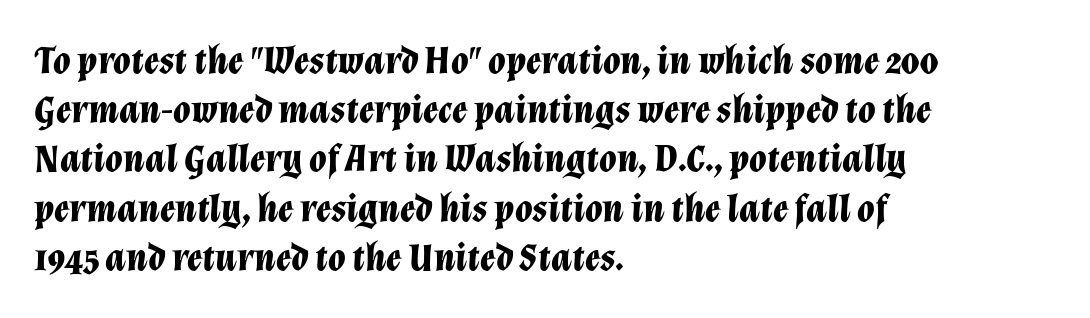
Q: Is the text bold? A: Yes.
Q: Is the text italic (slanted)? A: Yes, it leans right by about 12 degrees.
Q: Is the text underlined? A: No.
Q: How is the paragraph aligned? A: Left-aligned.
Q: Is the spacing between letters normal or unusually wide? A: Normal.
Q: Width (condensed, normal, or wide)? A: Normal.
Q: Stroke contrast? A: Low.
Q: x-height? A: Medium.
Q: Monospaced? A: No.
